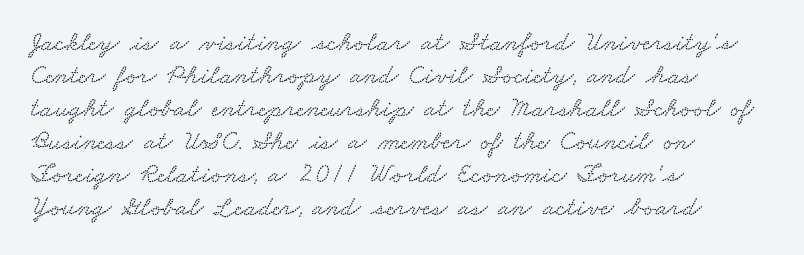
The image shows 27 px text type; set left-aligned, line spacing 1.22x, normal letter spacing, not underlined.
